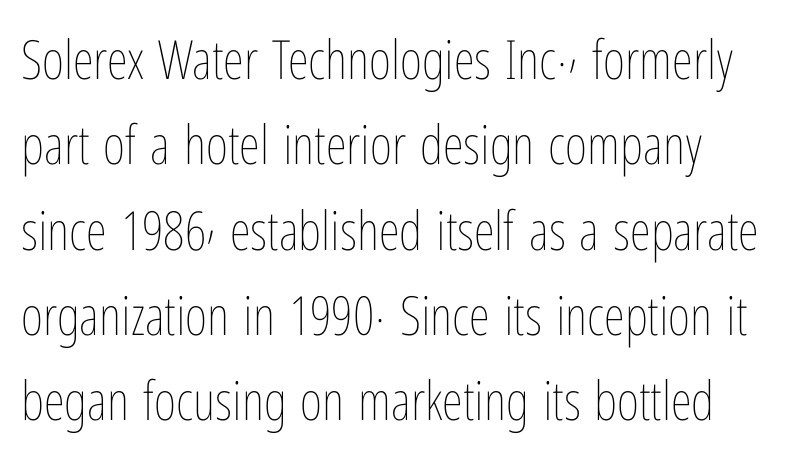
The image shows 54 px thin, condensed type, upright; set normal line spacing (1.58x), normal letter spacing, not underlined; low stroke contrast and a medium x-height.
